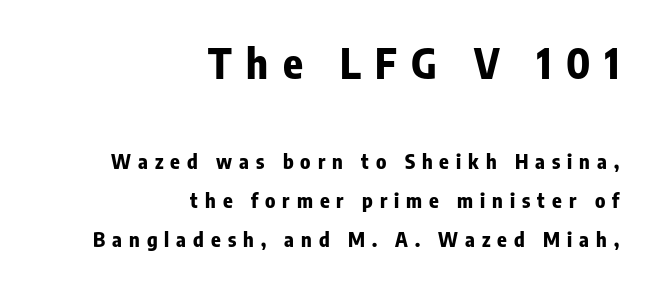
Q: Is the text bold? A: Yes.
Q: Is the text italic (slanted)? A: No, it is upright.
Q: Is the typeface a serif or a sans-serif typeface? A: Sans-serif.
Q: Is the text underlined? A: No.
Q: How is the paragraph aligned? A: Right-aligned.
Q: Is the spacing between letters normal or unusually wide? A: Unusually wide.
Q: Is the spacing between lines tight, normal or loose? A: Loose.
Q: Which block of text is set in a larger size, the first (top) or the second (bottom)? A: The first (top) one.
Q: Width (condensed, normal, or wide)? A: Condensed.
Q: Stroke contrast? A: Low.
Q: x-height? A: Medium.
Q: Monospaced? A: No.
